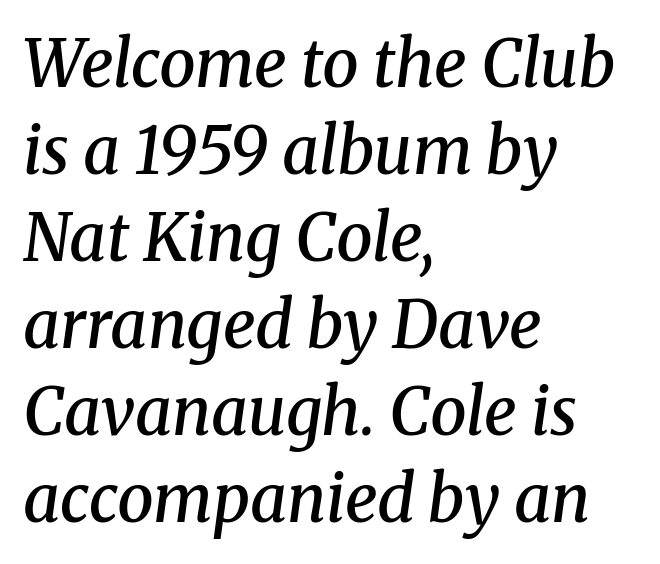
Q: Is the text bold? A: Semi-bold.
Q: Is the text italic (slanted)? A: Yes, it leans right by about 8 degrees.
Q: Is the typeface a serif or a sans-serif typeface? A: Serif.
Q: Is the text underlined? A: No.
Q: How is the paragraph aligned? A: Left-aligned.
Q: Is the spacing between letters normal or unusually wide? A: Normal.
Q: Is the spacing between lines tight, normal or loose? A: Normal.
Q: Width (condensed, normal, or wide)? A: Normal.
Q: Stroke contrast? A: Medium.
Q: x-height? A: Medium.
Q: Monospaced? A: No.
